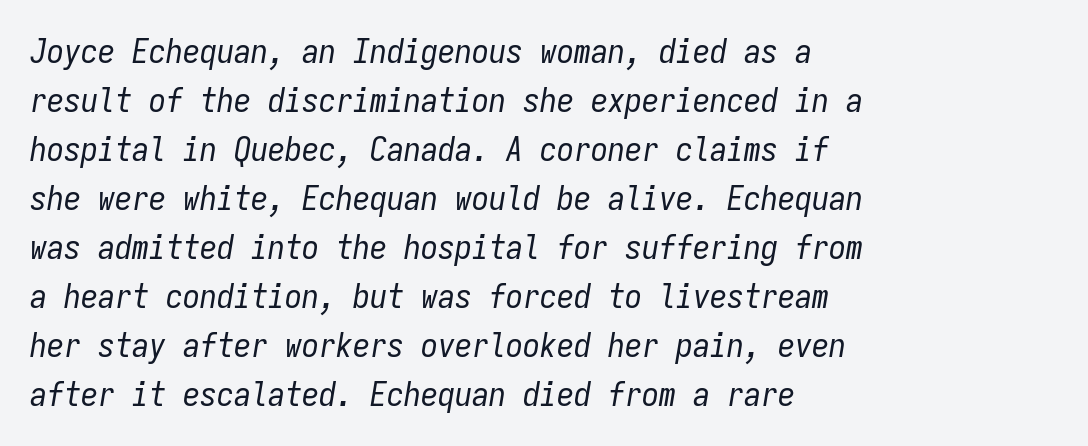
The image shows 34 px regular-weight, condensed type, italic (leaning right), monospaced; set left-aligned, normal line spacing (1.44x), normal letter spacing, not underlined; low stroke contrast and a medium x-height.
